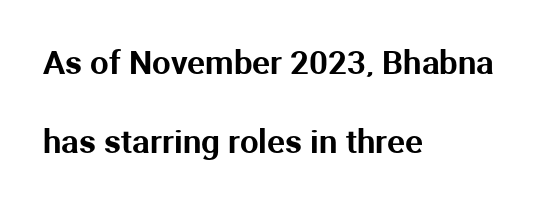
The letters advance in unequal steps, a hallmark of proportional type. The paragraph shown leans on its left margin. A sans-serif font was chosen for this passage. Short note: letters normally spaced. The specimen reads as upright at a glance.
